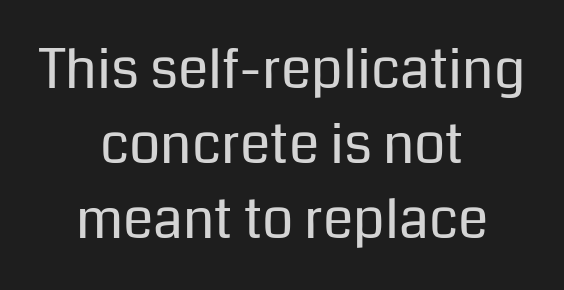
The image shows 55 px regular-weight sans-serif type, upright; set centered, normal line spacing (1.36x), normal letter spacing, not underlined; low stroke contrast and a medium x-height.
